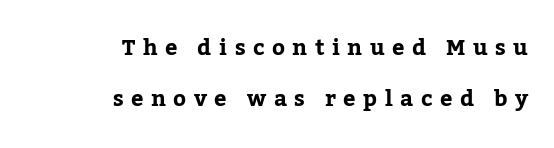
The image shows 22 px text type, upright; set right-aligned, loose line spacing (2.31x), unusually wide letter spacing (+0.34 em), not underlined.
